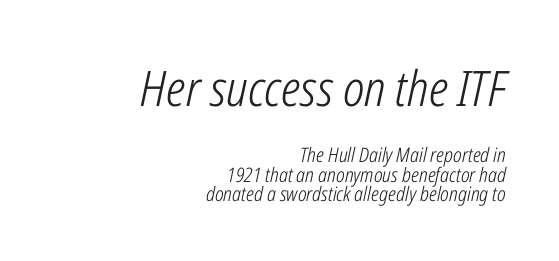
The image shows 49 px light, condensed type, italic (leaning right); set right-aligned, tight line spacing (0.98x), normal letter spacing, not underlined; the first (top) block is 2.45x larger; low stroke contrast and a medium x-height.
